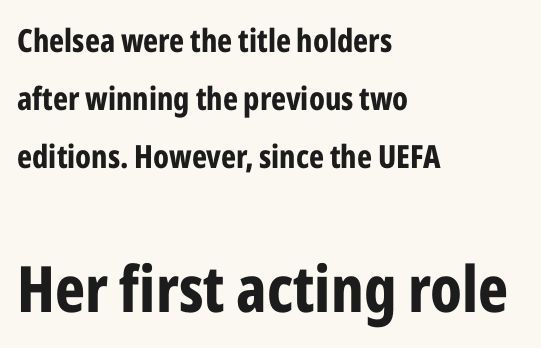
The image shows 64 px bold, condensed sans-serif type, upright; set left-aligned, line spacing 1.82x, normal letter spacing, not underlined; the second (bottom) block is 2.0x larger; low stroke contrast and a medium x-height.
